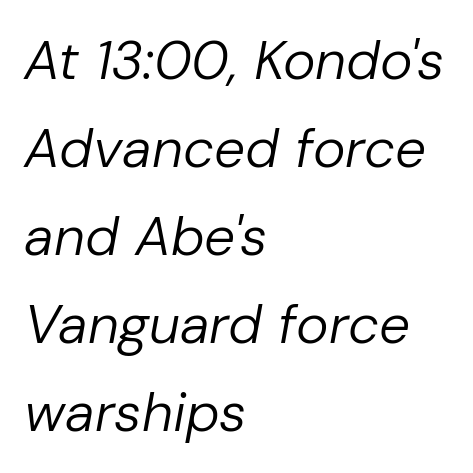
The image shows 55 px regular-weight type, italic (leaning right); set left-aligned, normal line spacing (1.6x), normal letter spacing, not underlined; low stroke contrast and a medium x-height.
